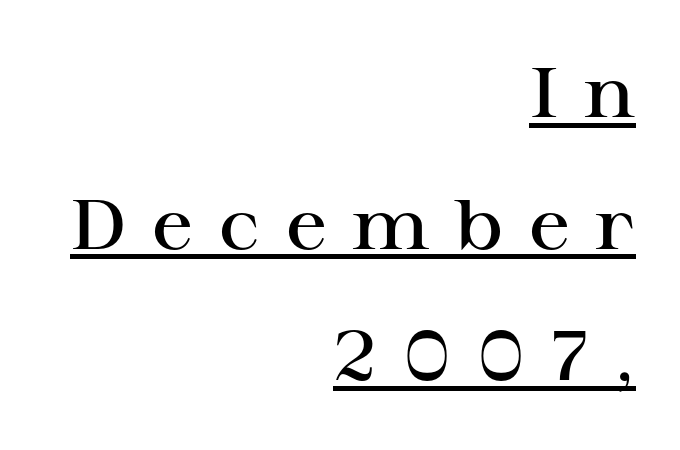
Q: Is the text bold? A: Semi-bold.
Q: Is the text italic (slanted)? A: No, it is upright.
Q: Is the typeface a serif or a sans-serif typeface? A: Serif.
Q: Is the text underlined? A: Yes.
Q: How is the paragraph aligned? A: Right-aligned.
Q: Is the spacing between letters normal or unusually wide? A: Unusually wide.
Q: Width (condensed, normal, or wide)? A: Wide.
Q: Stroke contrast? A: High.
Q: x-height? A: Medium.
Q: Monospaced? A: No.
